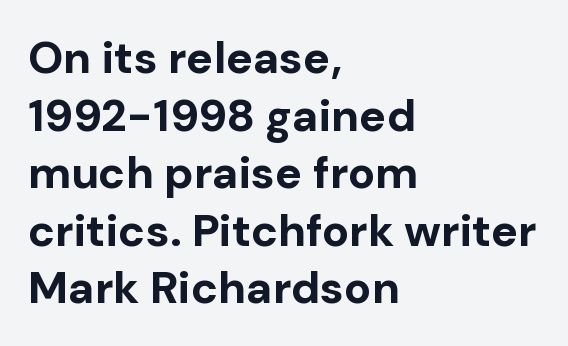
The image shows 45 px bold sans-serif type, upright; set left-aligned, normal line spacing (1.28x), normal letter spacing, not underlined; low stroke contrast and a medium x-height.
